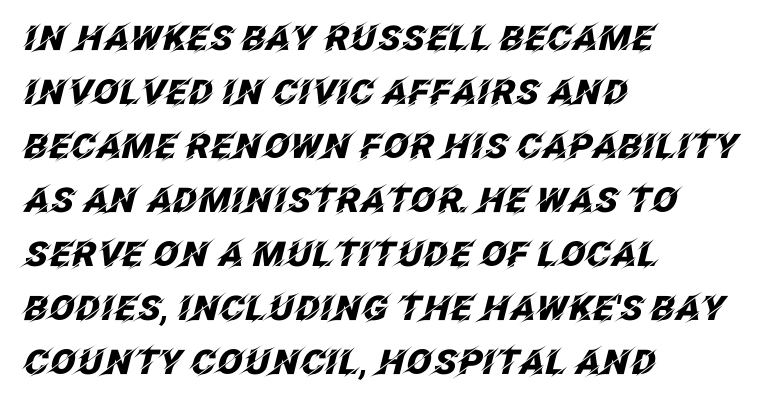
{"italic": "yes", "lean": "right", "slant_degrees": 12, "bold": "yes", "weight": "heavy", "width": "normal", "stroke_contrast": "low", "x_height": "large", "monospaced": "no", "underline": "no", "align": "left", "line_spacing": "normal", "line_spacing_ratio": 1.59, "letter_spacing": "normal", "letter_spacing_em": 0.0, "glyph_px": 34}
